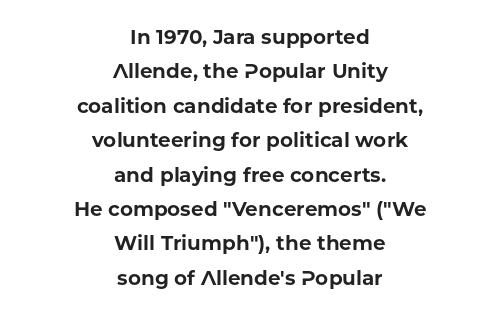
{"italic": "no", "bold": "yes", "underline": "no", "align": "center", "line_spacing_ratio": 1.72, "letter_spacing": "normal", "letter_spacing_em": 0.0, "glyph_px": 20}
